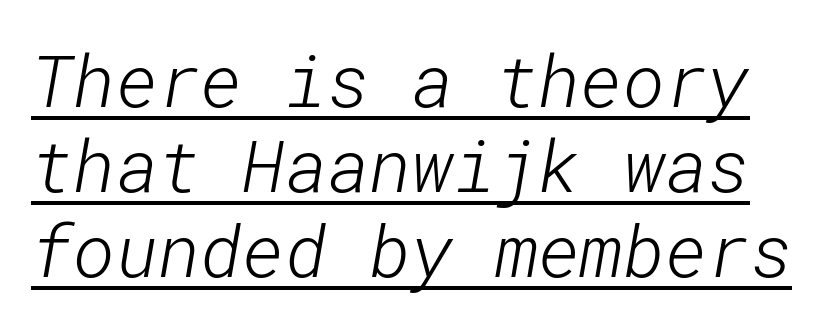
The rendered words wear a rule along their underside. Stroke terminals: plain, sans-serif. No chunkiness to these letters — they're not bold. Letter spacing: default.
